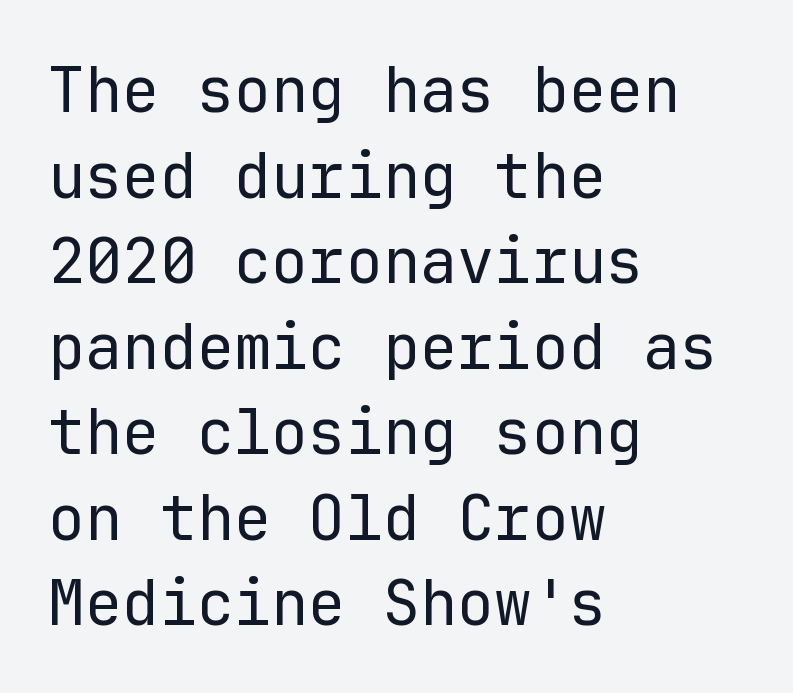
{"serif": "no", "italic": "no", "bold": "no", "weight": "regular", "width": "normal", "stroke_contrast": "low", "x_height": "medium", "monospaced": "yes", "underline": "no", "align": "left", "line_spacing": "normal", "line_spacing_ratio": 1.38, "letter_spacing": "normal", "letter_spacing_em": 0.0, "glyph_px": 62}
